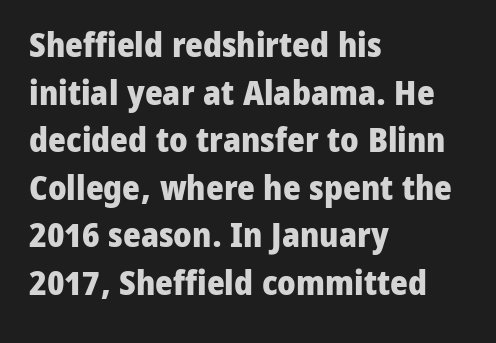
Descenders are the only things crossing below the line. Evenly set lines give the paragraph a standard silhouette. These lines keep a tight, regular rhythm from letter to letter. Every letter is thick-stroked: bold, no question. The typeface chosen for these lines omits serifs.
